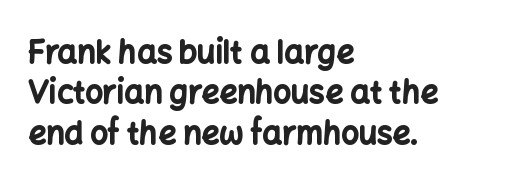
{"serif": "no", "italic": "no", "bold": "yes", "weight": "bold", "width": "normal", "stroke_contrast": "low", "x_height": "medium", "monospaced": "no", "underline": "no", "align": "left", "line_spacing": "normal", "line_spacing_ratio": 1.3, "letter_spacing": "normal", "letter_spacing_em": 0.0, "glyph_px": 31}
